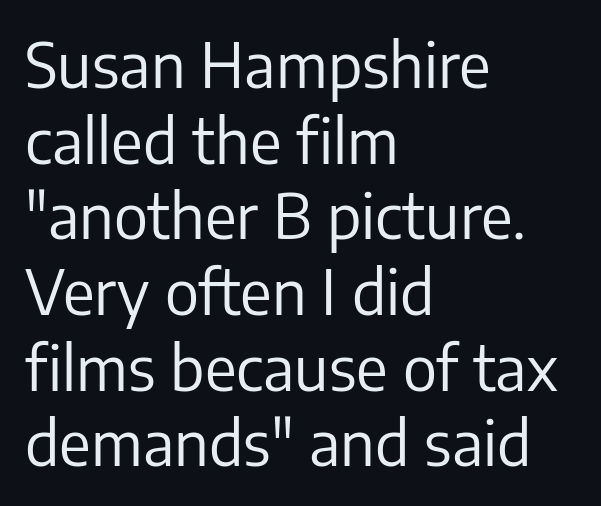
{"serif": "no", "italic": "no", "bold": "no", "weight": "regular", "width": "normal", "stroke_contrast": "low", "x_height": "medium", "monospaced": "no", "underline": "no", "align": "left", "line_spacing_ratio": 1.24, "letter_spacing": "normal", "letter_spacing_em": 0.0, "glyph_px": 61}
